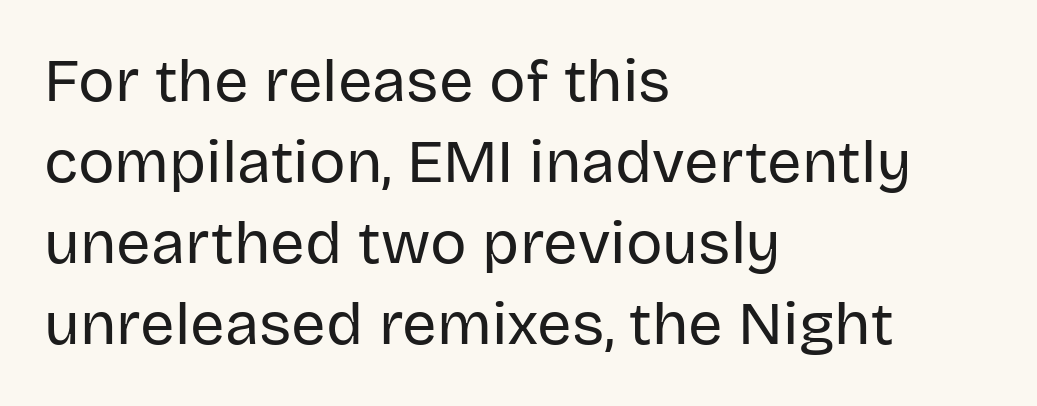
Here the designer chose a conventional face with non-uniform glyph widths. Is the stroke heavy? The answer is a plain regular-or-lighter. Default kerning and tracking; the words read as compact shapes. Layout note: lines flush left.
